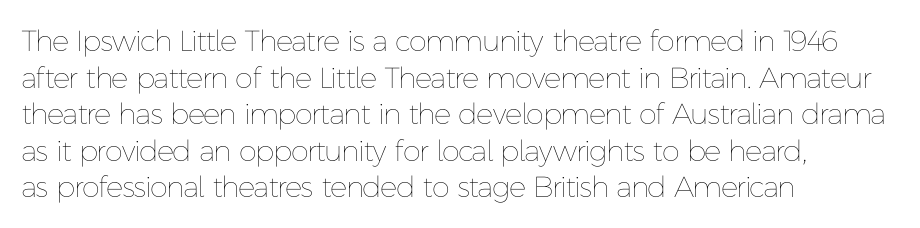
Q: Is the text bold? A: No.
Q: Is the text italic (slanted)? A: No, it is upright.
Q: Is the text underlined? A: No.
Q: How is the paragraph aligned? A: Left-aligned.
Q: Is the spacing between letters normal or unusually wide? A: Normal.
Q: Is the spacing between lines tight, normal or loose? A: Normal.
Q: Width (condensed, normal, or wide)? A: Normal.
Q: Stroke contrast? A: Low.
Q: x-height? A: Medium.
Q: Monospaced? A: No.
